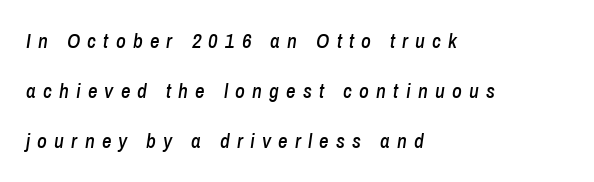
{"italic": "yes", "lean": "right", "slant_degrees": 8, "underline": "no", "align": "left", "line_spacing": "loose", "line_spacing_ratio": 2.39, "letter_spacing": "wide", "letter_spacing_em": 0.34, "glyph_px": 21}
